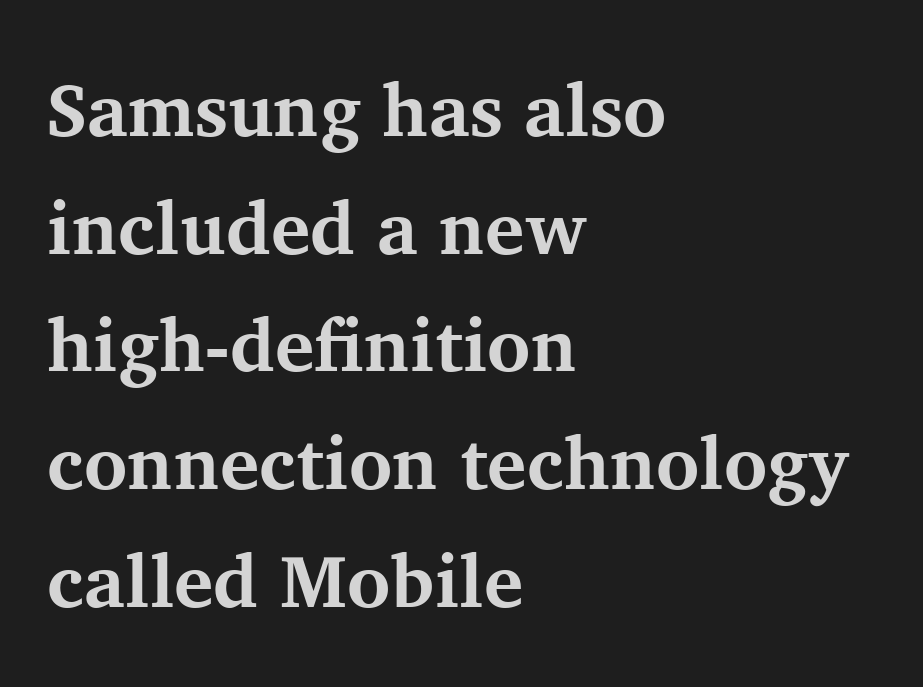
A full-strength bold gives these letters their thick strokes. Clear beneath every line of the passage. All the whitespace from short lines collects on the right. Tall strokes in this sample are plumb rather than angled. Do the characters align in a grid? No, the font is proportional. Serif or sans? Serif — the stroke terminals have little feet.
